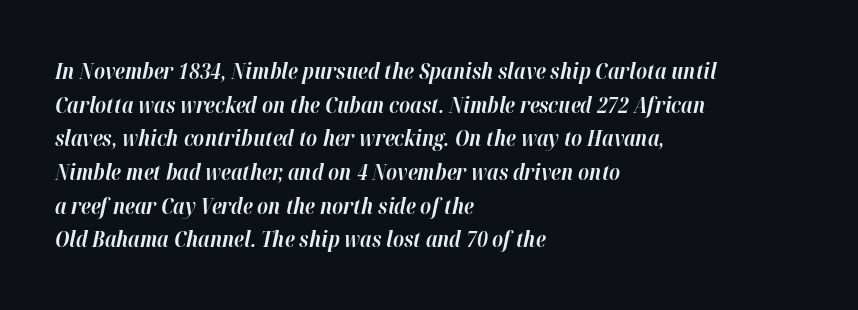
Compared with ordinary roman type, these characters are visibly tilted. Horizontally, the lines are justified to the leading edge only. How would I describe the line gaps? Plain and ordinary. Students, this is bold: see how much ink each stroke carries.
